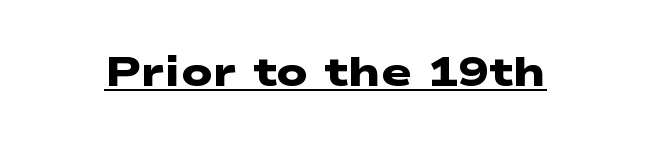
The image shows 41 px heavy, wide sans-serif type; set normal letter spacing, underlined; low stroke contrast and a medium x-height.
